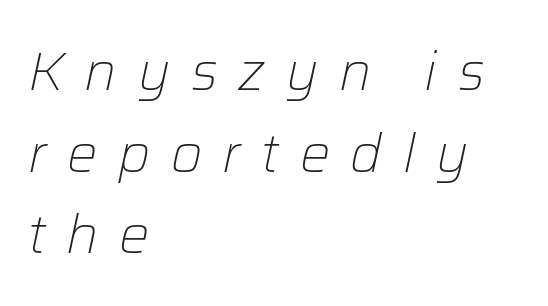
Q: Is the text bold? A: No.
Q: Is the text italic (slanted)? A: Yes, it leans right by about 12 degrees.
Q: Is the text underlined? A: No.
Q: How is the paragraph aligned? A: Left-aligned.
Q: Is the spacing between letters normal or unusually wide? A: Unusually wide.
Q: Is the spacing between lines tight, normal or loose? A: Normal.
Q: Width (condensed, normal, or wide)? A: Normal.
Q: Stroke contrast? A: Low.
Q: x-height? A: Medium.
Q: Monospaced? A: No.
